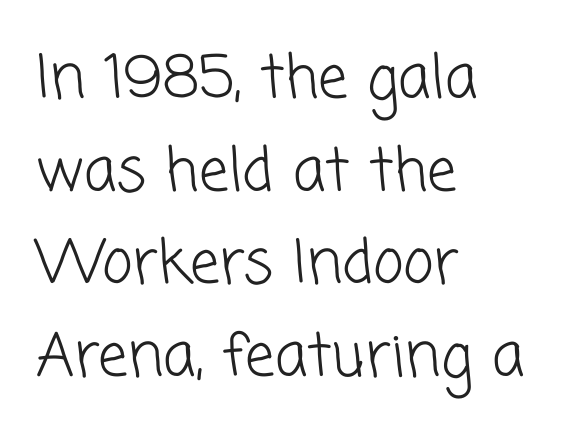
Here the designer chose a conventional face with non-uniform glyph widths. The characters display no serif detailing; their extremities are plain. Heft: none added — not bold. Visually the block forms a straight wall on the left and a jagged coastline on the right. Nothing unusual about the tracking: characters are spaced as the font intends. The area under the type is left untouched.
